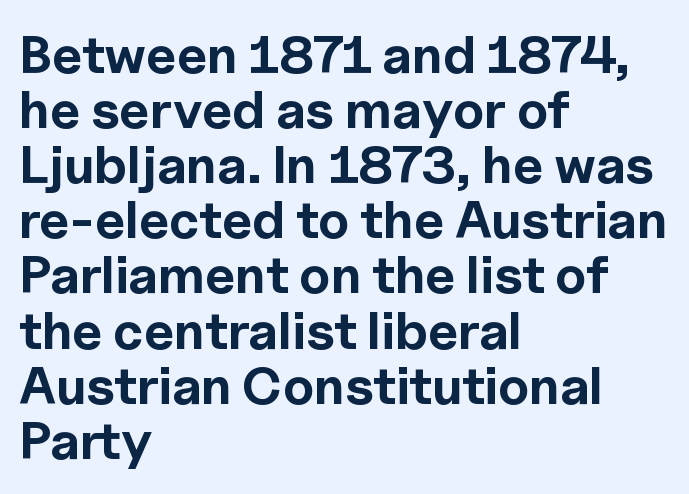
The image shows 53 px bold sans-serif type, upright; set left-aligned, tight line spacing (1.04x), normal letter spacing, not underlined; a medium x-height.
